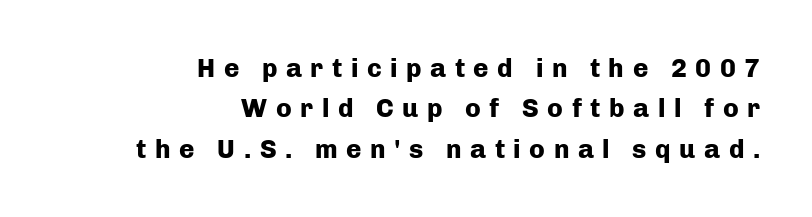
Q: Is the text bold? A: Yes.
Q: Is the text italic (slanted)? A: No, it is upright.
Q: Is the text underlined? A: No.
Q: How is the paragraph aligned? A: Right-aligned.
Q: Is the spacing between letters normal or unusually wide? A: Unusually wide.
Q: Is the spacing between lines tight, normal or loose? A: Normal.
